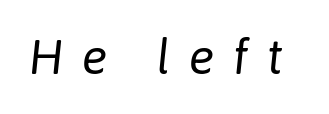
Q: Is the text bold? A: No.
Q: Is the text italic (slanted)? A: Yes, it leans right by about 6 degrees.
Q: Is the text underlined? A: No.
Q: Is the spacing between letters normal or unusually wide? A: Unusually wide.
Q: Width (condensed, normal, or wide)? A: Normal.
Q: Stroke contrast? A: Low.
Q: x-height? A: Medium.
Q: Monospaced? A: No.
